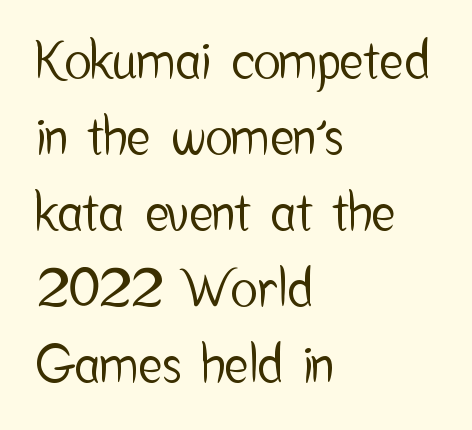
Q: Is the text italic (slanted)? A: No, it is upright.
Q: Is the typeface a serif or a sans-serif typeface? A: Sans-serif.
Q: Is the text underlined? A: No.
Q: How is the paragraph aligned? A: Left-aligned.
Q: Is the spacing between letters normal or unusually wide? A: Normal.
Q: Is the spacing between lines tight, normal or loose? A: Normal.
Q: Width (condensed, normal, or wide)? A: Condensed.
Q: Stroke contrast? A: Low.
Q: x-height? A: Medium.
Q: Monospaced? A: No.
